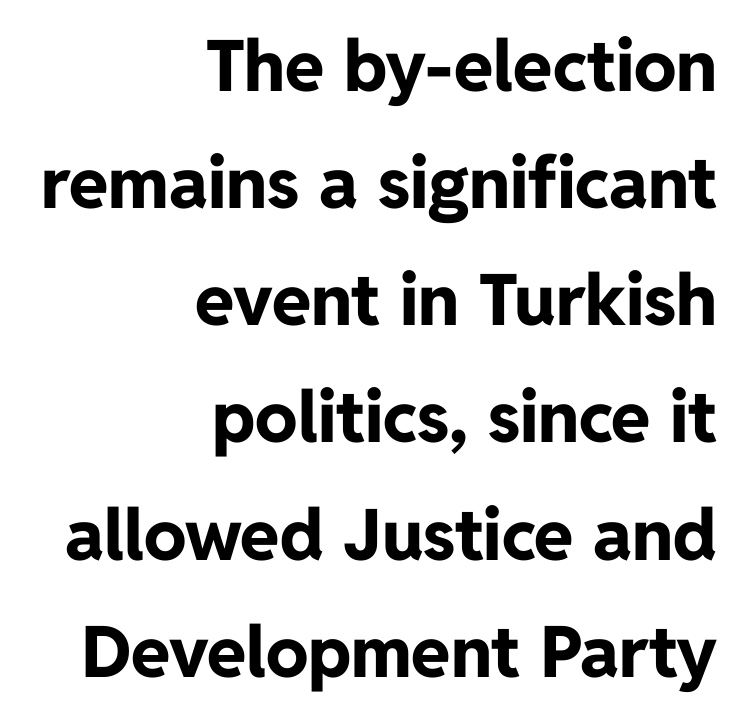
Does the type have serifs? No, each stem ends abruptly. Weight check: bold — yes, fully. Each line ends at the same right margin while the left side varies. Leading matches the norm, producing a regular column.
